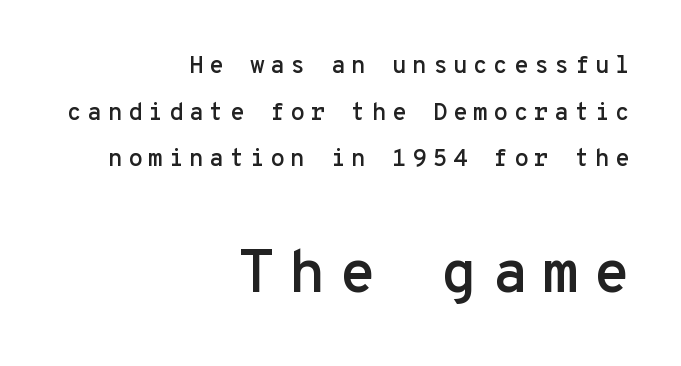
The image shows 60 px sans-serif type, upright, monospaced; set right-aligned, loose line spacing (1.94x), unusually wide letter spacing (+0.23 em), not underlined; the second (bottom) block is 2.5x larger; low stroke contrast and a medium x-height.
